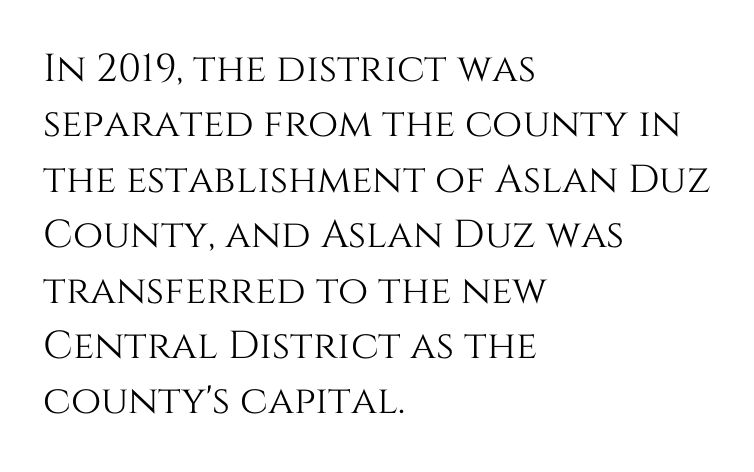
The image shows 39 px text type, upright; set left-aligned, normal line spacing (1.42x), normal letter spacing, not underlined; medium stroke contrast and a large x-height.
